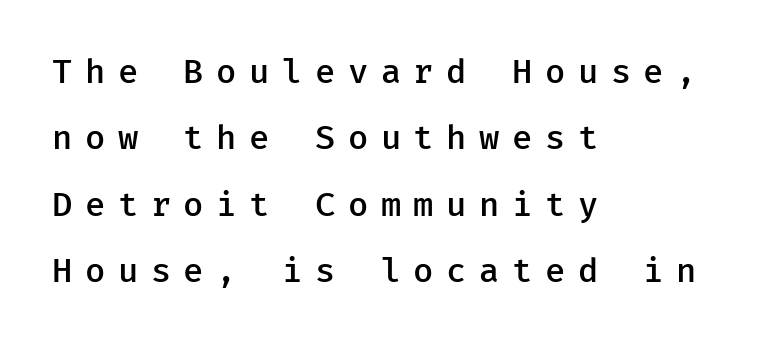
{"serif": "no", "italic": "no", "bold": "semi", "weight": "semibold", "width": "normal", "stroke_contrast": "low", "x_height": "medium", "monospaced": "yes", "underline": "no", "align": "left", "line_spacing": "loose", "line_spacing_ratio": 2.01, "letter_spacing": "wide", "letter_spacing_em": 0.38, "glyph_px": 33}
